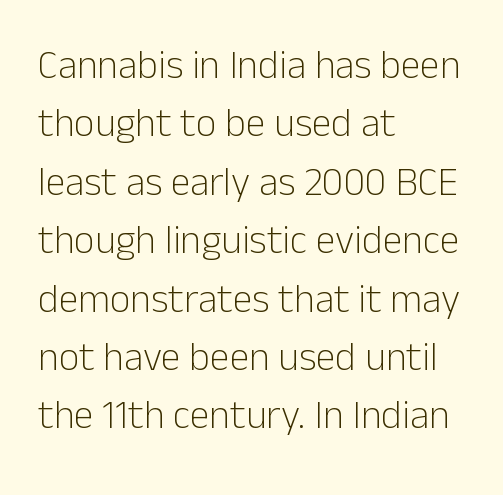
{"serif": "no", "italic": "no", "bold": "no", "weight": "light", "width": "normal", "stroke_contrast": "low", "x_height": "medium", "monospaced": "no", "underline": "no", "align": "left", "line_spacing": "normal", "line_spacing_ratio": 1.46, "letter_spacing": "normal", "letter_spacing_em": 0.0, "glyph_px": 40}
